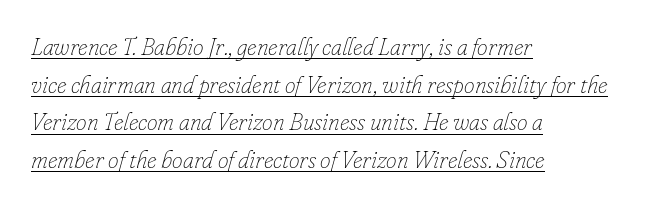
The image shows 24 px text type, italic (leaning right); set left-aligned, normal line spacing (1.57x), normal letter spacing, underlined.
